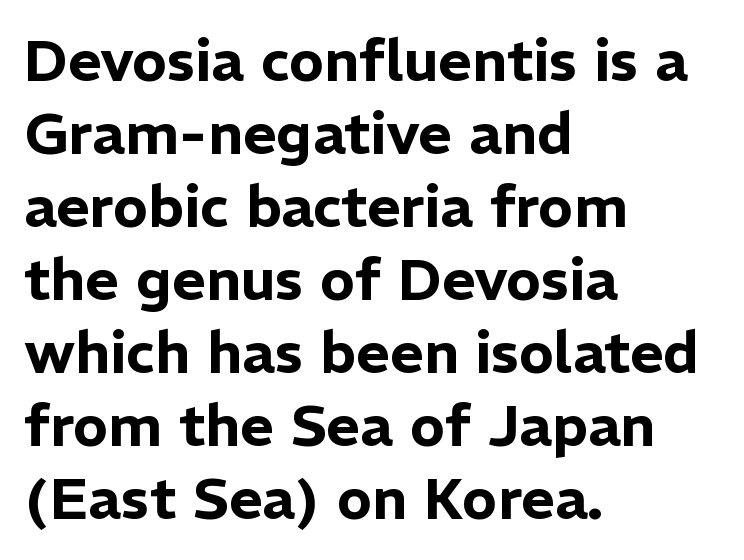
{"serif": "no", "italic": "no", "width": "normal", "stroke_contrast": "low", "x_height": "medium", "monospaced": "no", "underline": "no", "align": "left", "line_spacing": "normal", "line_spacing_ratio": 1.26, "letter_spacing": "normal", "letter_spacing_em": 0.0, "glyph_px": 58}
